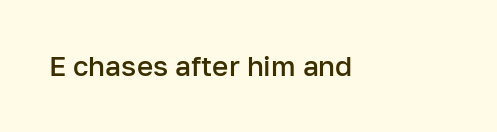
The image shows 28 px semibold sans-serif type, upright; set normal letter spacing, not underlined; low stroke contrast and a medium x-height.
